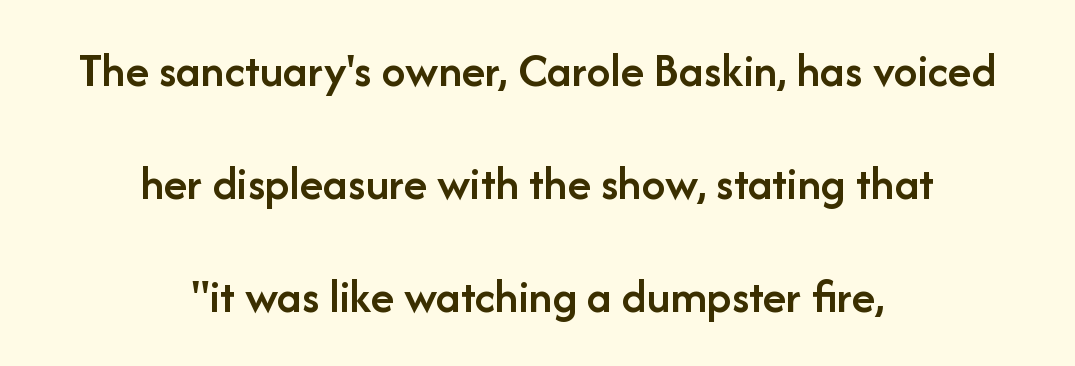
There is no visible air inserted between adjacent glyphs. The characters look somewhat weighty, a semibold short of true bold. Character widths vary here, with narrow letters taking less room than wide ones. This sample is center-justified, so both line endings float freely.
